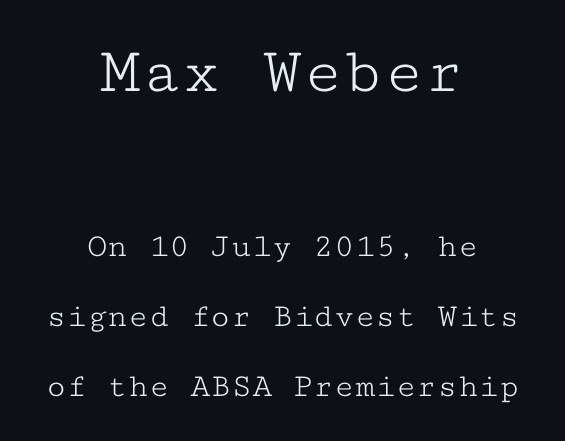
This is the regular roman posture of the typeface. Nobody touched the tracking dial on this one. A bare baseline throughout the passage. You could count columns in this text — the font is strictly monospaced. This sample is center-justified, so both line endings float freely.
